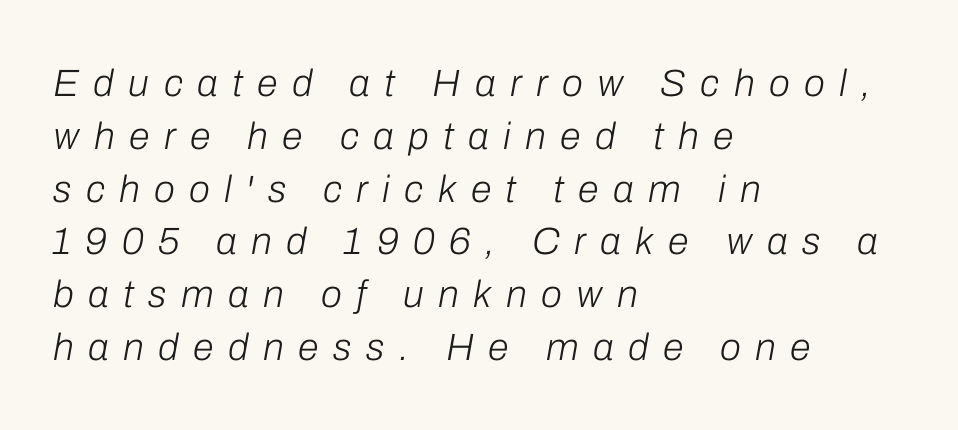
Counters stay open thanks to moderate or lighter strokes. In terms of posture, this sample is oblique. This rendering features lettering with no underline. Successive baselines arrive at the customary interval. The horizontal fit of the characters is loose and conspicuously gappy. Looks like regular typesetting: each glyph gets only the width it needs.
